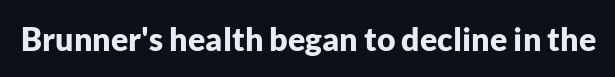
The image shows 32 px bold sans-serif type, upright; set normal letter spacing, not underlined; low stroke contrast and a medium x-height.
